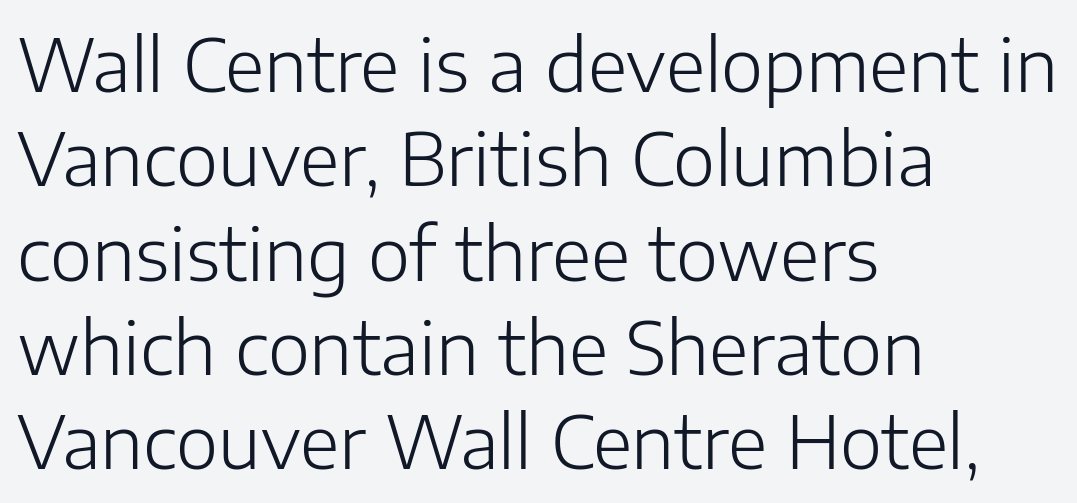
The paragraph shown leans on its left margin. The letters sit at their default tracking, neither squeezed nor spread. The font is comparable to plain body text, perhaps lighter. Note the varied advance widths — an 'i' is clearly narrower than an 'm'. Honestly, there is no underline to notice here at all. These lines sit exactly where default settings would place them.
